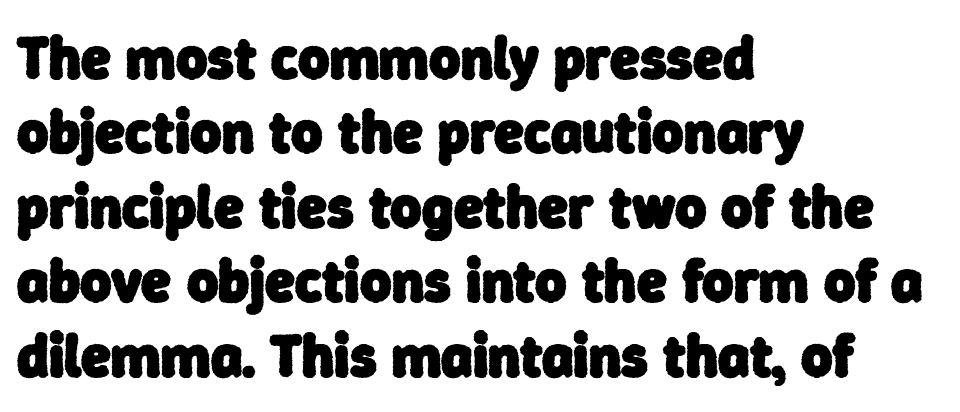
{"serif": "no", "bold": "yes", "weight": "heavy", "width": "normal", "stroke_contrast": "low", "x_height": "medium", "monospaced": "no", "underline": "no", "align": "left", "line_spacing_ratio": 1.24, "letter_spacing": "normal", "letter_spacing_em": 0.0, "glyph_px": 60}
